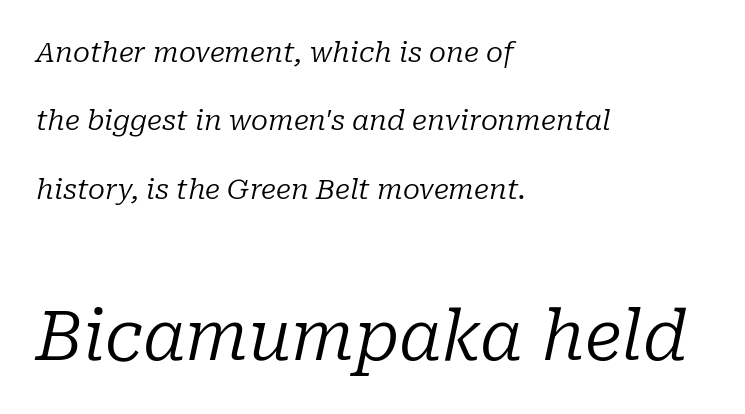
The weight tops out at a normal text grade. A typesetter would call this proportional, since set widths differ per character. This sample uses a serif face. Bare-footed words on every line.
